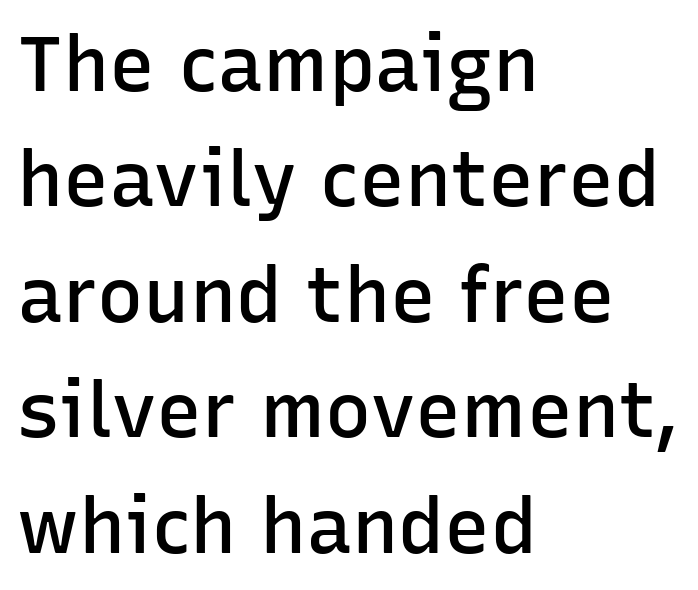
Looks like regular typesetting: each glyph gets only the width it needs. Style check: upright. The vertical gap from one line to the next is medium. This sample uses a sans-serif face.
